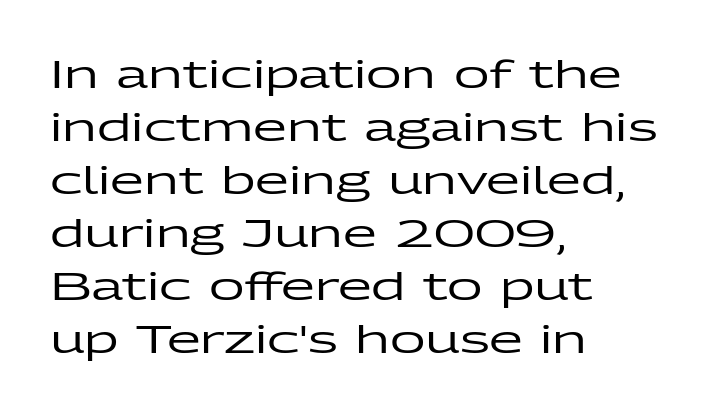
{"serif": "no", "italic": "no", "width": "wide", "stroke_contrast": "low", "x_height": "medium", "monospaced": "no", "underline": "no", "align": "left", "line_spacing": "normal", "line_spacing_ratio": 1.36, "letter_spacing": "normal", "letter_spacing_em": 0.0, "glyph_px": 39}
